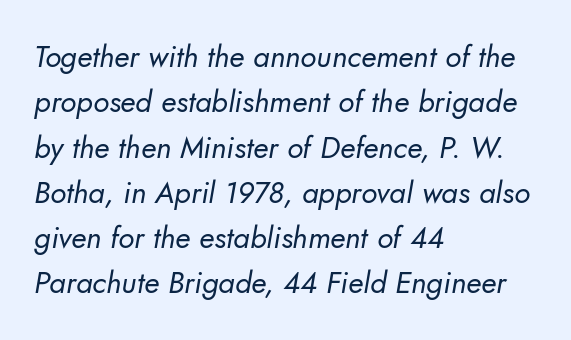
In terms of leading, this rendering sits right in the middle. This rendering features lettering with no underline. These lines are composed in type without serifs. The passage shown is typed in a proportional face where columns would drift. Stroke mass is kept to a normal reading level or below. Reading down the block, your eye returns to a fixed left position each line.
